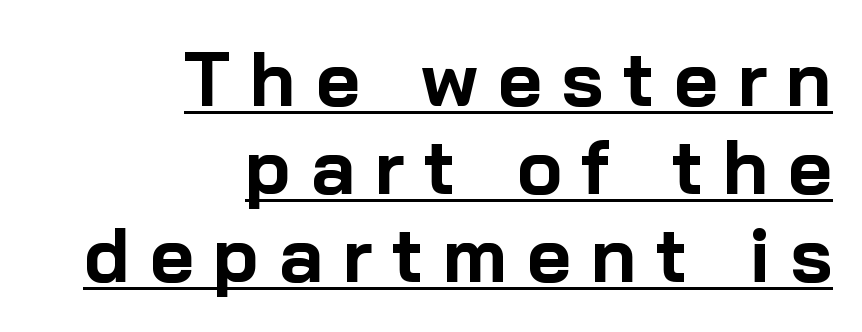
Q: Is the text bold? A: Yes.
Q: Is the text italic (slanted)? A: No, it is upright.
Q: Is the typeface a serif or a sans-serif typeface? A: Sans-serif.
Q: Is the text underlined? A: Yes.
Q: How is the paragraph aligned? A: Right-aligned.
Q: Is the spacing between letters normal or unusually wide? A: Unusually wide.
Q: Width (condensed, normal, or wide)? A: Normal.
Q: Stroke contrast? A: Low.
Q: x-height? A: Medium.
Q: Monospaced? A: No.
